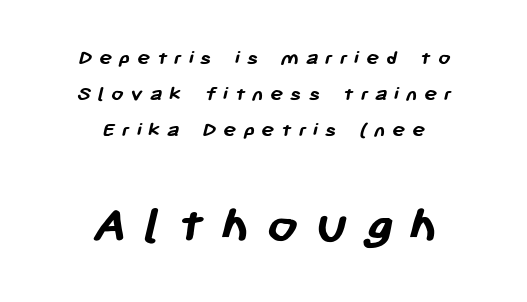
{"serif": "no", "bold": "yes", "weight": "semibold", "width": "normal", "stroke_contrast": "low", "x_height": "medium", "monospaced": "no", "underline": "no", "align": "center", "line_spacing": "normal", "line_spacing_ratio": 1.64, "letter_spacing": "wide", "letter_spacing_em": 0.3, "larger_block": "second", "size_ratio": 2.5, "glyph_px": 55}
